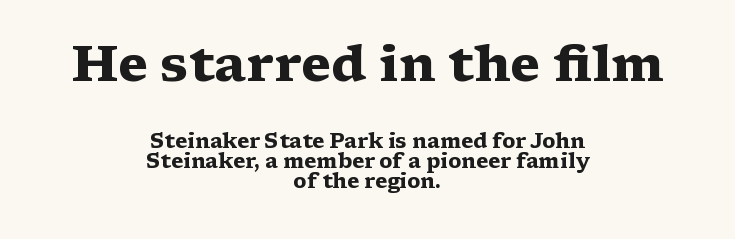
The image shows 50 px heavy, wide serif type, upright; set centered, tight line spacing (0.99x), normal letter spacing, not underlined; the first (top) block is 2.5x larger; medium stroke contrast and a medium x-height.
